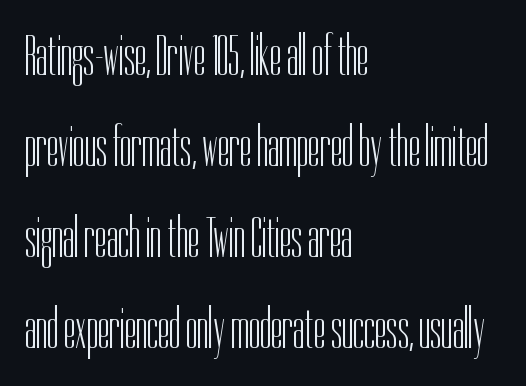
Note the varied advance widths — an 'i' is clearly narrower than an 'm'. The specimen reads as upright at a glance. Between one letter and the next there's only the usual sliver of space. Just letters on the line, the space beneath them empty.
